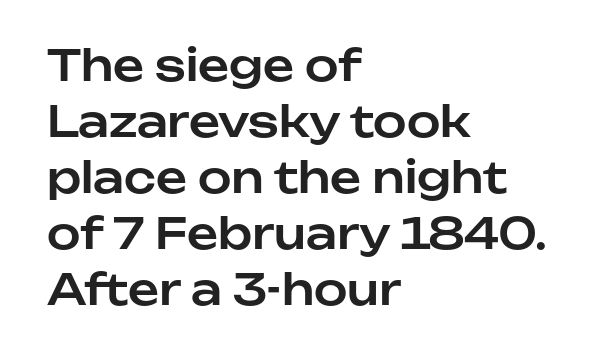
The image shows 43 px sans-serif type, upright; set left-aligned, normal line spacing (1.3x), normal letter spacing, not underlined; low stroke contrast and a medium x-height.
